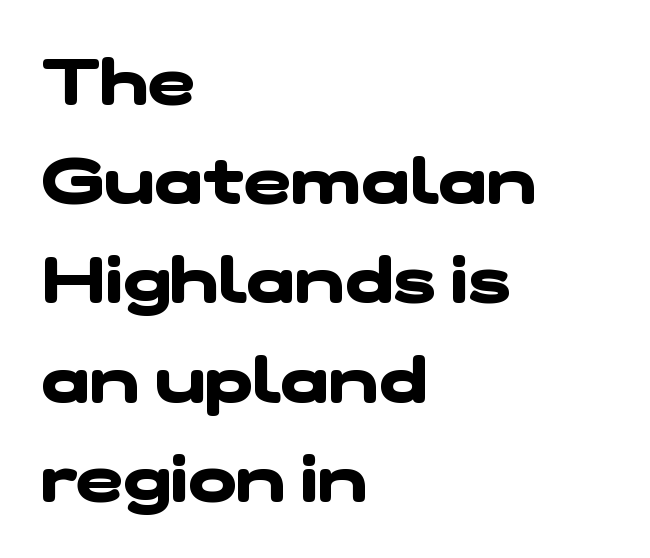
Q: Is the text bold? A: Yes.
Q: Is the typeface a serif or a sans-serif typeface? A: Sans-serif.
Q: Is the text underlined? A: No.
Q: How is the paragraph aligned? A: Left-aligned.
Q: Is the spacing between letters normal or unusually wide? A: Normal.
Q: Is the spacing between lines tight, normal or loose? A: Normal.
Q: Width (condensed, normal, or wide)? A: Wide.
Q: Stroke contrast? A: Low.
Q: x-height? A: Medium.
Q: Monospaced? A: No.
